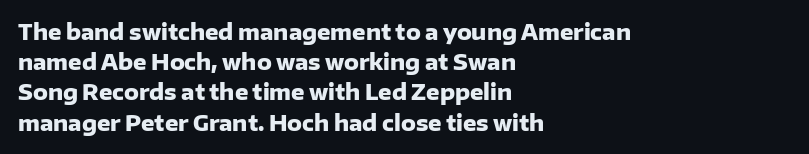
Emphasis by weight is at full strength: bold. Compared with typical body copy, the letter spacing here is the same. The passage shown is not underscored anywhere. Each new line begins a customary step beneath the previous one.
